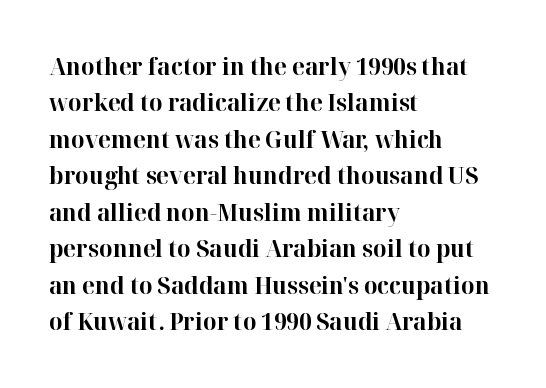
The image shows 24 px bold type, upright; set left-aligned, normal line spacing (1.52x), normal letter spacing, not underlined.
